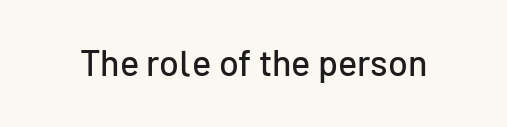
You could not count columns in this text — the font is proportionally spaced. This is roman type, the default non-slanted kind. Short note: letters normally spaced. Clear beneath every line of the passage. Font category for this specimen: sans-serif.
